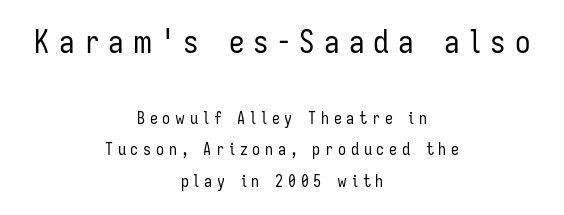
How are the letters spaced? Widely, with obvious added tracking. The setting favours the middle, as headings and verse often do. The typesetting does not lean heavy: it is not bold. How would I describe the line gaps? Wide and relaxed. The area under the type is left untouched. No feet cap the strokes, marking this as sans-serif type.
